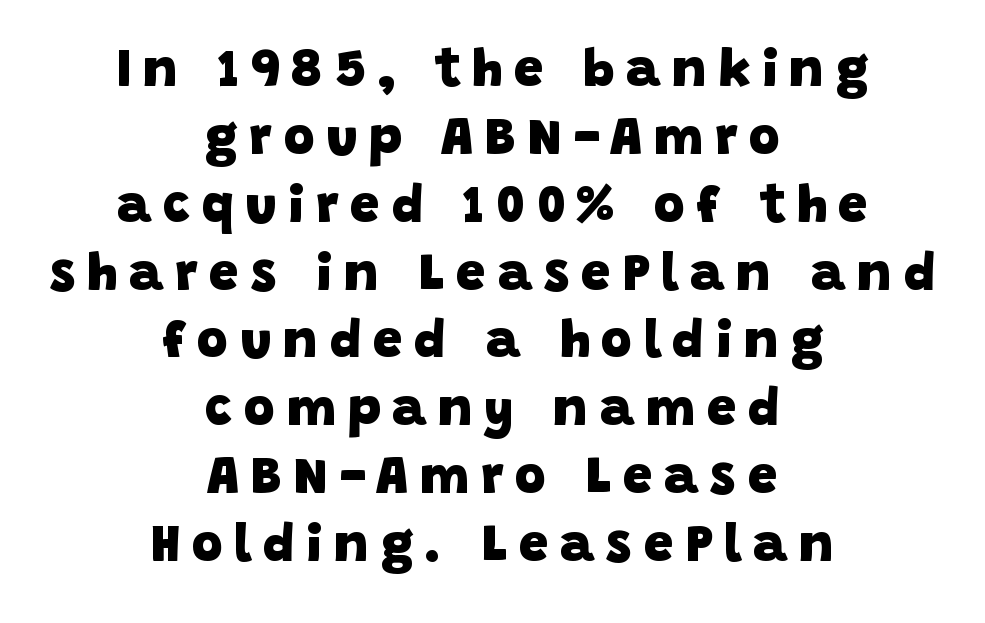
The image shows 53 px heavy sans-serif type; set centered, normal line spacing (1.28x), unusually wide letter spacing (+0.22 em), not underlined; low stroke contrast and a large x-height.
